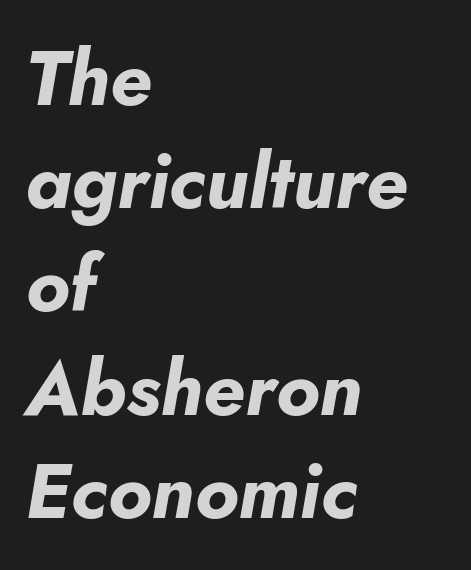
When letters slant like this, we call the style italic. Horizontally, the lines are justified to the leading edge only. Each word holds together tightly as a unit, with standard inter-letter gaps. Beneath every word, the page is bare. Proportional: the letters do not fall into vertical columns.
